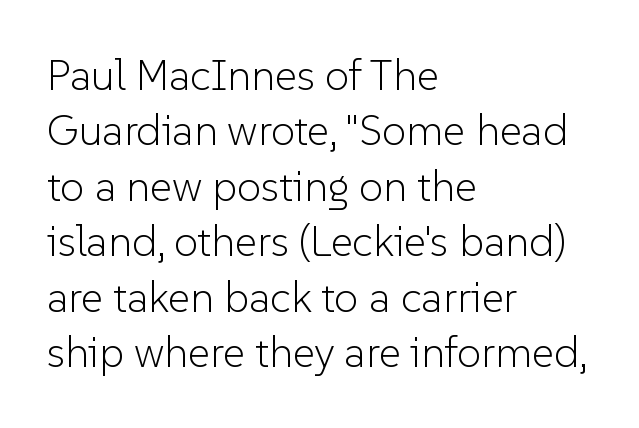
The image shows 43 px light sans-serif type, upright; set left-aligned, normal line spacing (1.29x), normal letter spacing, not underlined; low stroke contrast and a medium x-height.
